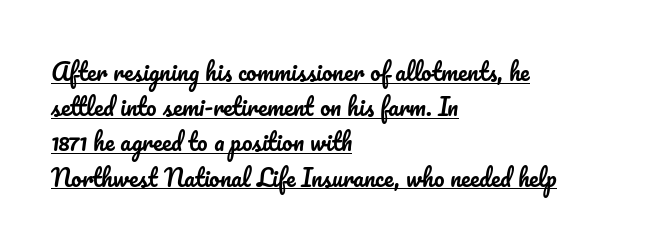
Q: Is the text italic (slanted)? A: Yes.
Q: Is the text underlined? A: Yes.
Q: How is the paragraph aligned? A: Left-aligned.
Q: Is the spacing between letters normal or unusually wide? A: Normal.
Q: Is the spacing between lines tight, normal or loose? A: Normal.
